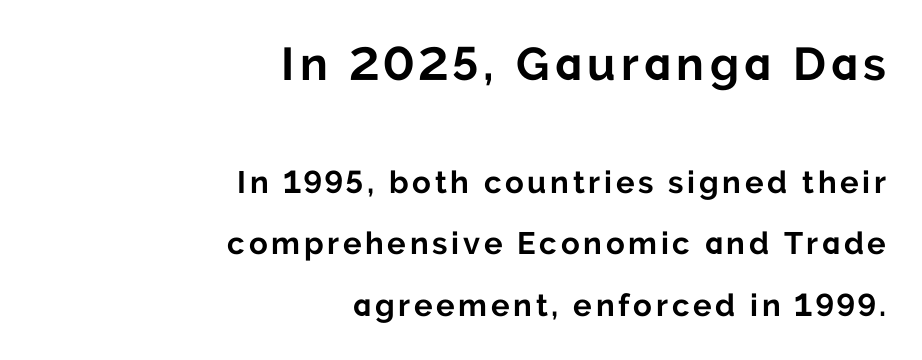
Typesetter's note — upper block bumped up in size, lower block left smaller. Do the characters align in a grid? No, the font is proportional. The font is running at its bold setting. All the whitespace from short lines collects on the left. Reading down the column, the eye jumps a long way to each next line. Do the letters lean? They stand straight.
